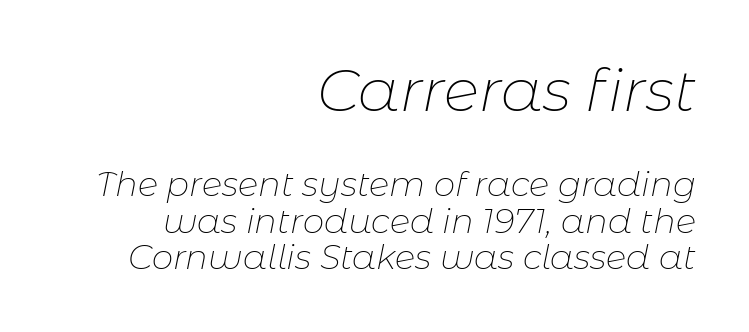
{"italic": "yes", "lean": "right", "slant_degrees": 11, "bold": "no", "weight": "thin", "width": "normal", "stroke_contrast": "low", "x_height": "medium", "monospaced": "no", "underline": "no", "align": "right", "line_spacing": "tight", "line_spacing_ratio": 1.07, "letter_spacing": "normal", "letter_spacing_em": 0.0, "larger_block": "first", "size_ratio": 1.74, "glyph_px": 59}
